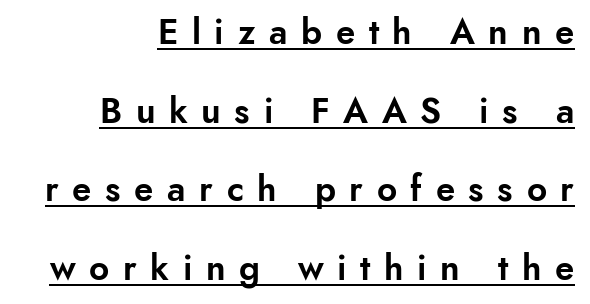
Does the leading feel generous? Absolutely, it's lavish. The specimen reads as upright at a glance. Underlined type. Does the copy run flush right? Yes — the right margin is perfectly even. Look at the bottom of the vertical strokes: they stop flat, with no serifs.
